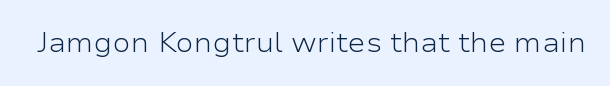
The image shows 27 px text type, upright; set normal letter spacing, not underlined.
